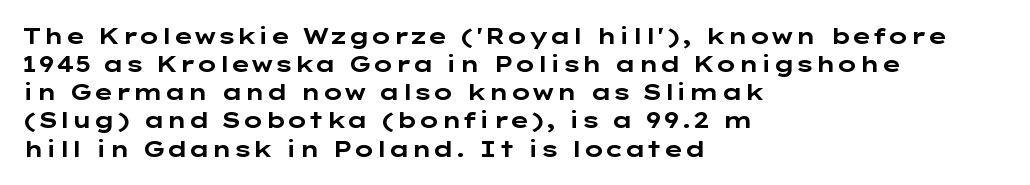
Q: Is the text bold? A: Yes.
Q: Is the text italic (slanted)? A: No, it is upright.
Q: Is the text underlined? A: No.
Q: How is the paragraph aligned? A: Left-aligned.
Q: Is the spacing between letters normal or unusually wide? A: Normal.
Q: Is the spacing between lines tight, normal or loose? A: Normal.
